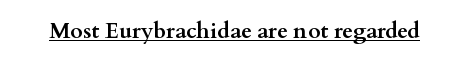
The face used here is rendered with its standard letterfit. These lines were composed using upright roman letters. Strokes here are thick enough to call this a true bold. Is there an underline? Yes — a line sits under the letters.
